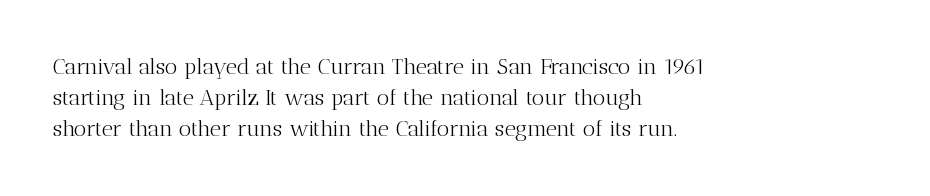
Q: Is the text bold? A: No.
Q: Is the text italic (slanted)? A: No, it is upright.
Q: Is the text underlined? A: No.
Q: How is the paragraph aligned? A: Left-aligned.
Q: Is the spacing between letters normal or unusually wide? A: Normal.
Q: Is the spacing between lines tight, normal or loose? A: Normal.
